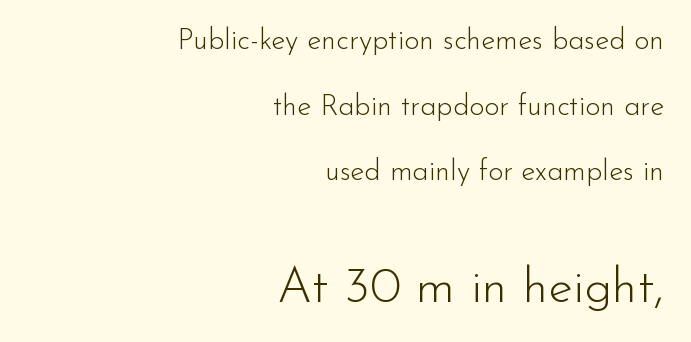
Students, observe: this is what heavily led, spacious text looks like. Each word holds together tightly as a unit, with standard inter-letter gaps. Note the varied advance widths — an 'i' is clearly narrower than an 'm'. Italic: no, the glyphs are upright roman. No feet cap the strokes, marking this as sans-serif type. Is the type heavy? It reads as light-to-regular instead.
